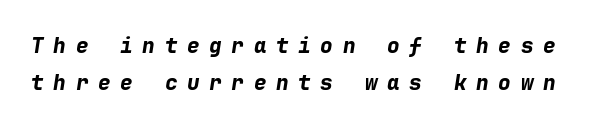
{"italic": "yes", "lean": "right", "slant_degrees": 9, "bold": "yes", "underline": "no", "line_spacing_ratio": 1.74, "letter_spacing": "wide", "letter_spacing_em": 0.46, "glyph_px": 21}
